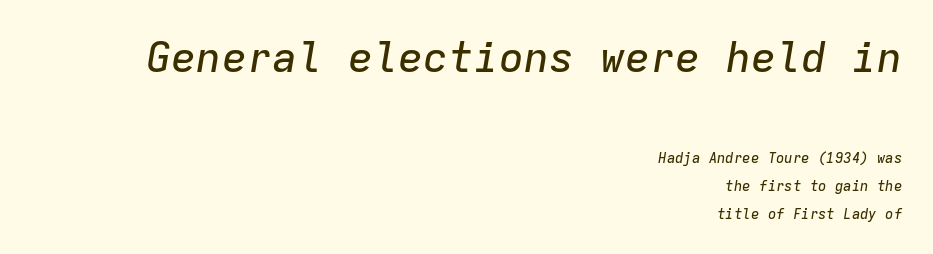
The image shows 42 px text type, italic (leaning right), monospaced; set right-aligned, loose line spacing (2.0x), normal letter spacing, not underlined; the first (top) block is 3.0x larger; low stroke contrast and a medium x-height.
